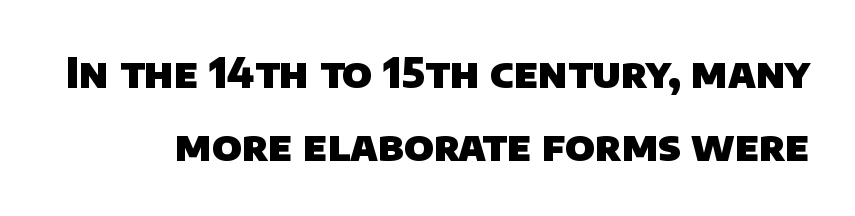
Q: Is the text bold? A: Yes.
Q: Is the typeface a serif or a sans-serif typeface? A: Sans-serif.
Q: Is the text underlined? A: No.
Q: Is the spacing between letters normal or unusually wide? A: Normal.
Q: Width (condensed, normal, or wide)? A: Normal.
Q: Stroke contrast? A: Low.
Q: x-height? A: Large.
Q: Monospaced? A: No.
